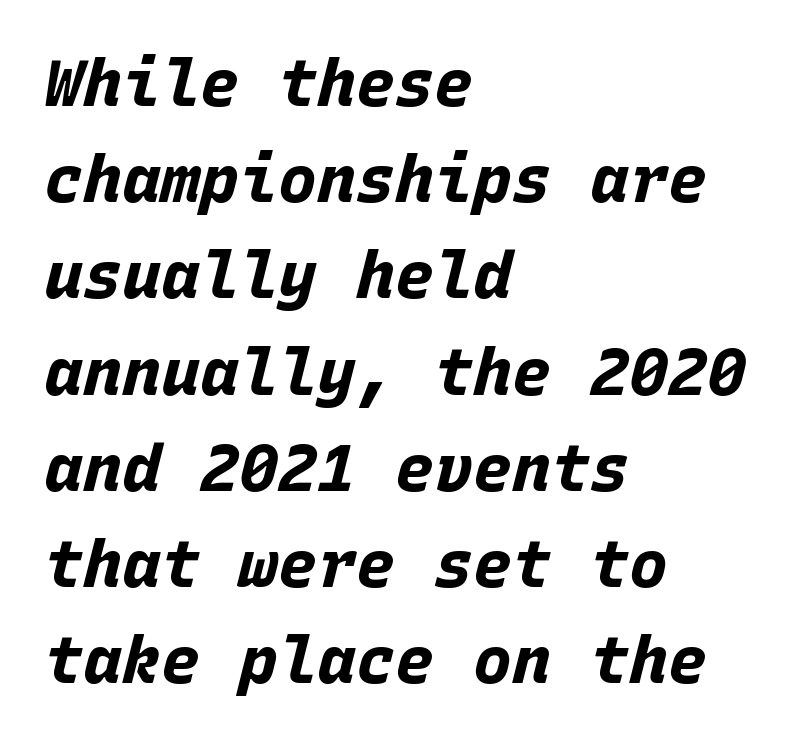
{"italic": "yes", "lean": "right", "slant_degrees": 15, "bold": "yes", "weight": "bold", "width": "normal", "stroke_contrast": "low", "x_height": "large", "monospaced": "yes", "underline": "no", "align": "left", "line_spacing": "normal", "line_spacing_ratio": 1.48, "letter_spacing": "normal", "letter_spacing_em": 0.0, "glyph_px": 65}
